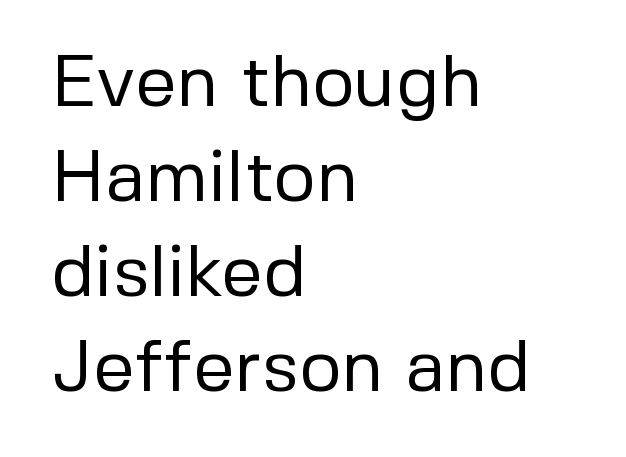
{"serif": "no", "italic": "no", "bold": "no", "weight": "regular", "width": "normal", "stroke_contrast": "low", "x_height": "medium", "monospaced": "no", "underline": "no", "align": "left", "line_spacing": "normal", "line_spacing_ratio": 1.3, "letter_spacing": "normal", "letter_spacing_em": 0.0, "glyph_px": 73}
